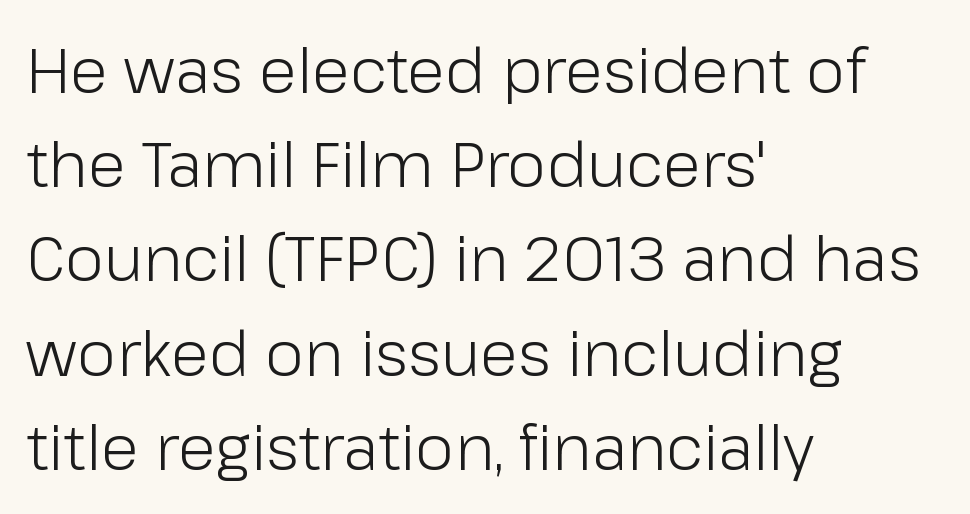
When letters stand straight like this, we call the style roman or upright. The rendering keeps characters at their native spacing. Students, observe: this is what conventionally led text looks like. The typeface chosen for these lines omits serifs. The letters advance in unequal steps, a hallmark of proportional type.
